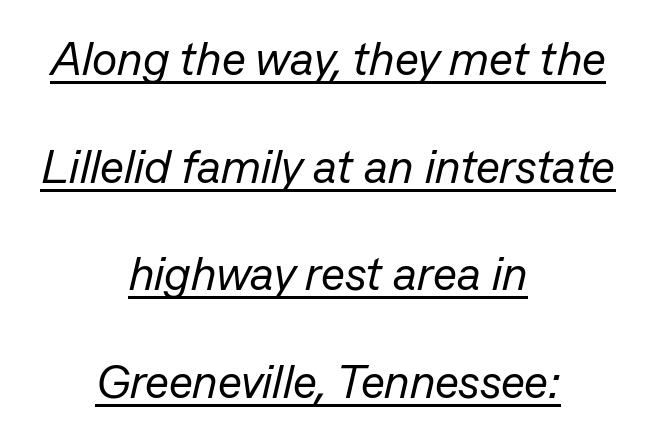
Tracking value appears to be zero — textbook default spacing. Designer's note — italics engaged. The block of text is sparse from top to bottom, with ample space between rows. Stems here are at most as thick as an everyday book face. The lines in this sample share a center point and differ in where they start and stop. A typesetter would call this proportional, since set widths differ per character.
